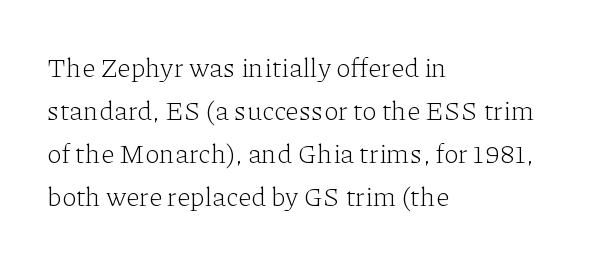
Line beginnings align vertically; line endings do not. Quick note: not italic, upright. No chunkiness to these letters — they're not bold. Default kerning and tracking; the words read as compact shapes.
